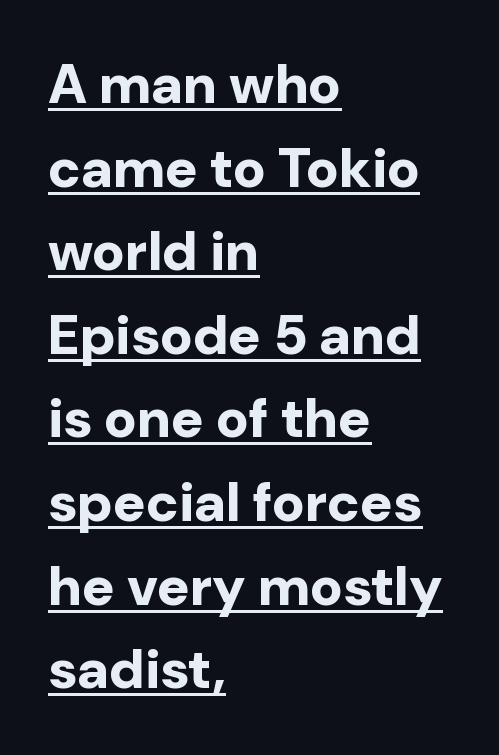
The setting favours the left margin, as ordinary paragraphs usually do. Proportional: the letters do not fall into vertical columns. The characters look thick and weighty, a clear bold. Each new line begins a customary step beneath the previous one. This rendering leaves character spacing at its baseline value. When letters stand straight like this, we call the style roman or upright.
